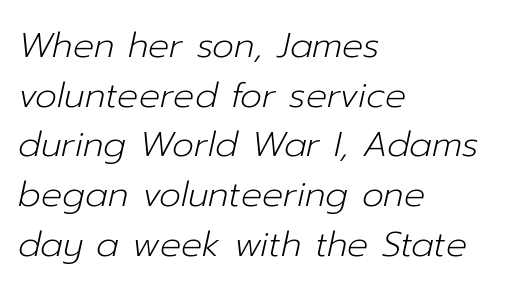
{"italic": "yes", "lean": "right", "slant_degrees": 12, "bold": "no", "weight": "light", "width": "normal", "stroke_contrast": "low", "x_height": "medium", "monospaced": "no", "underline": "no", "align": "left", "line_spacing": "normal", "line_spacing_ratio": 1.42, "letter_spacing": "normal", "letter_spacing_em": 0.0, "glyph_px": 35}
